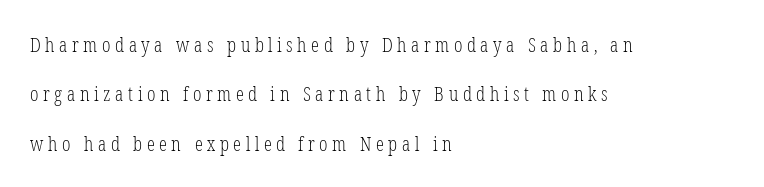
{"italic": "no", "bold": "no", "underline": "no", "align": "left", "line_spacing": "loose", "line_spacing_ratio": 2.47, "letter_spacing": "wide", "letter_spacing_em": 0.23, "glyph_px": 20}
